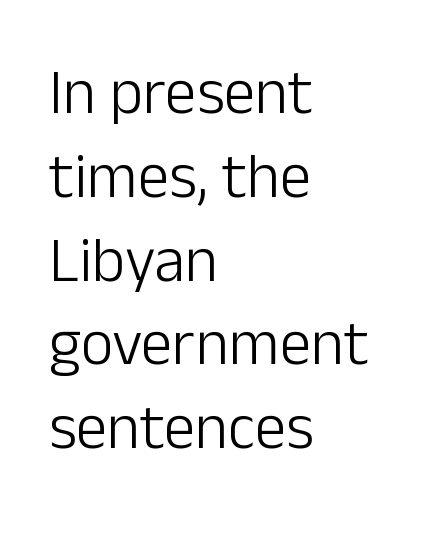
{"serif": "no", "italic": "no", "bold": "no", "weight": "light", "width": "normal", "stroke_contrast": "low", "x_height": "medium", "monospaced": "no", "underline": "no", "align": "left", "line_spacing": "normal", "line_spacing_ratio": 1.33, "letter_spacing": "normal", "letter_spacing_em": 0.0, "glyph_px": 63}
